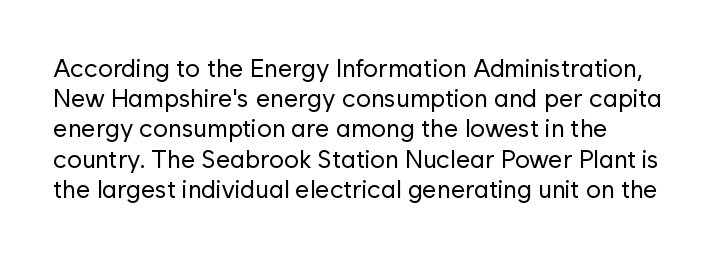
Q: Is the text bold? A: No.
Q: Is the text italic (slanted)? A: No, it is upright.
Q: Is the text underlined? A: No.
Q: Is the spacing between letters normal or unusually wide? A: Normal.
